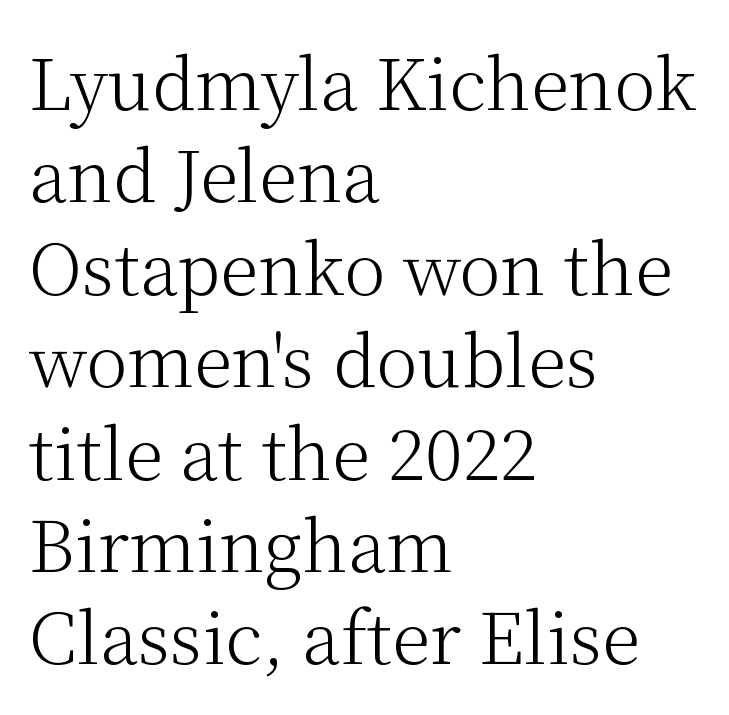
The weight tops out at a normal text grade. This is serif lettering, the kind often seen in printed books. Letter spacing: default. Upright lettering throughout. Which margin do the lines hug? The left one — the right edge is uneven. Each row of text sits above clean, open space.
